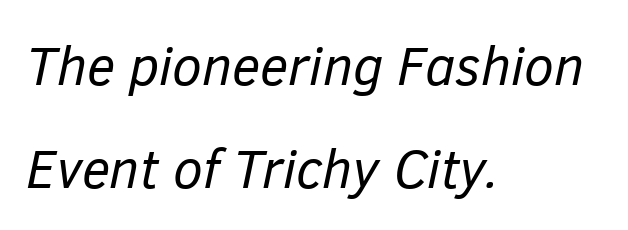
The image shows 54 px regular-weight type, italic (leaning right); set left-aligned, loose line spacing (1.91x), normal letter spacing, not underlined; low stroke contrast and a medium x-height.
